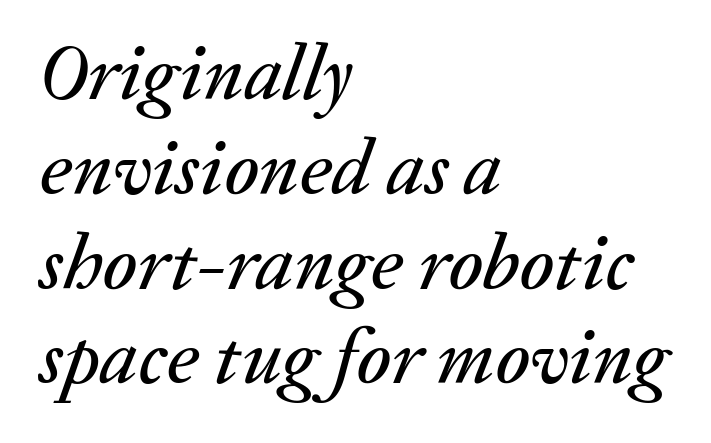
Q: Is the text italic (slanted)? A: Yes, it leans right by about 20 degrees.
Q: Is the text underlined? A: No.
Q: How is the paragraph aligned? A: Left-aligned.
Q: Is the spacing between letters normal or unusually wide? A: Normal.
Q: Width (condensed, normal, or wide)? A: Normal.
Q: Stroke contrast? A: Medium.
Q: x-height? A: Medium.
Q: Monospaced? A: No.
